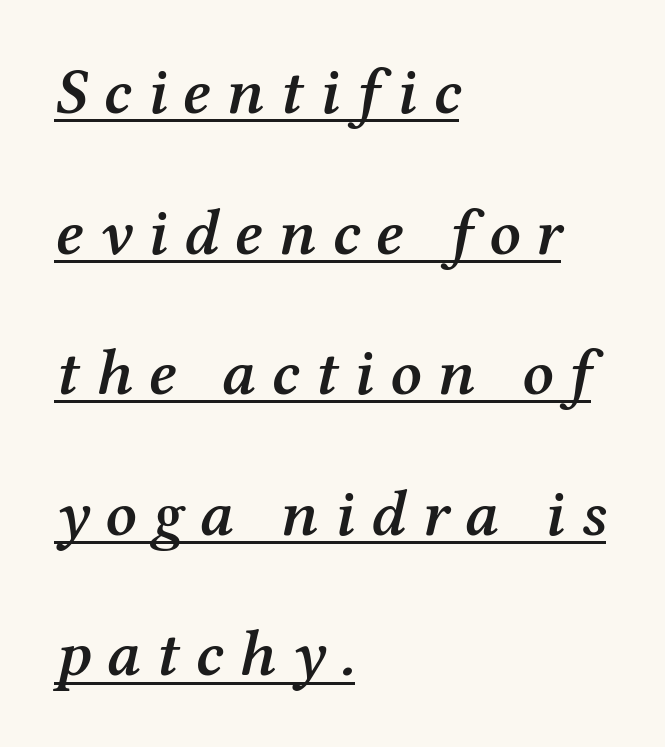
The image shows 66 px semibold serif type, italic (leaning right); set left-aligned, loose line spacing (2.13x), unusually wide letter spacing (+0.24 em), underlined; medium stroke contrast and a medium x-height.
